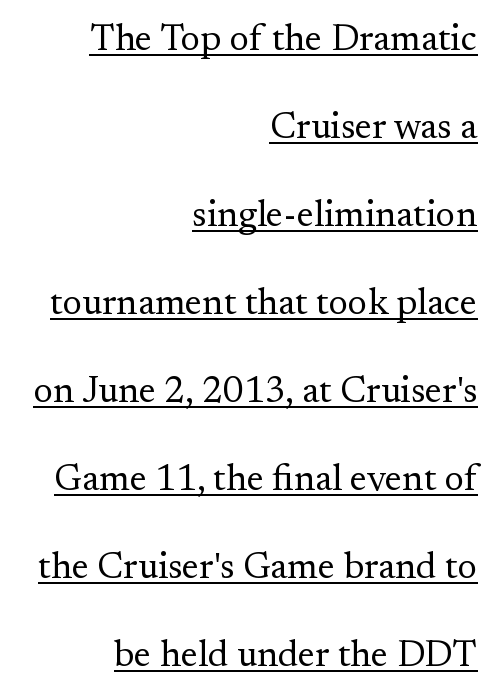
Q: Is the text bold? A: No.
Q: Is the text italic (slanted)? A: No, it is upright.
Q: Is the typeface a serif or a sans-serif typeface? A: Serif.
Q: Is the text underlined? A: Yes.
Q: How is the paragraph aligned? A: Right-aligned.
Q: Is the spacing between letters normal or unusually wide? A: Normal.
Q: Is the spacing between lines tight, normal or loose? A: Loose.
Q: Width (condensed, normal, or wide)? A: Normal.
Q: Stroke contrast? A: Medium.
Q: x-height? A: Small.
Q: Monospaced? A: No.
